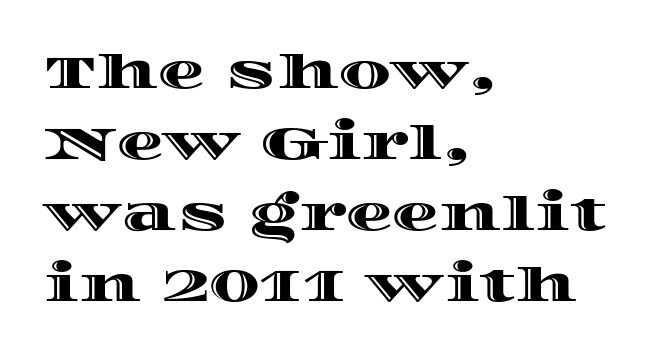
Caption: standard tracking, unaltered. Italic: no, the glyphs are upright roman. Does the copy run flush right? No — it runs flush left. This rendering features lettering with no underline. Think of a printed novel: that variable character pitch is what you see here. A typesetter would call this leading conventional body-copy spacing.
